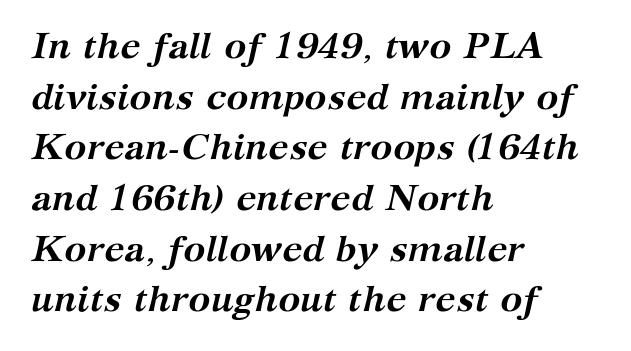
Reading down the column, the eye jumps a familiar distance to each next line. The letters sit at their default tracking, neither squeezed nor spread. Yep, that's italic — everything's leaning. Words float on clear page, feet unadorned. The rag falls on the right side of this text block.
